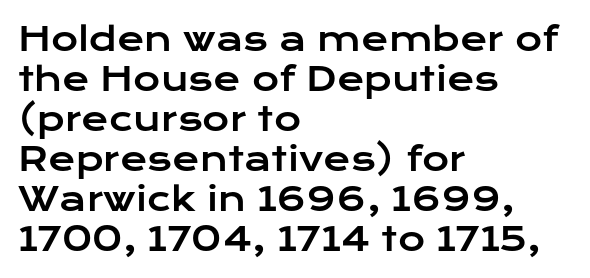
Unmarked baselines from the first word to the last. Notice how the stems are strictly vertical — no italics here. Characters follow at the spacing the type designer built in. The glyphs in this specimen are sans serif. This sample has the flowing, uneven cadence of proportional lettering. Visually the block forms a straight wall on the left and a jagged coastline on the right.
